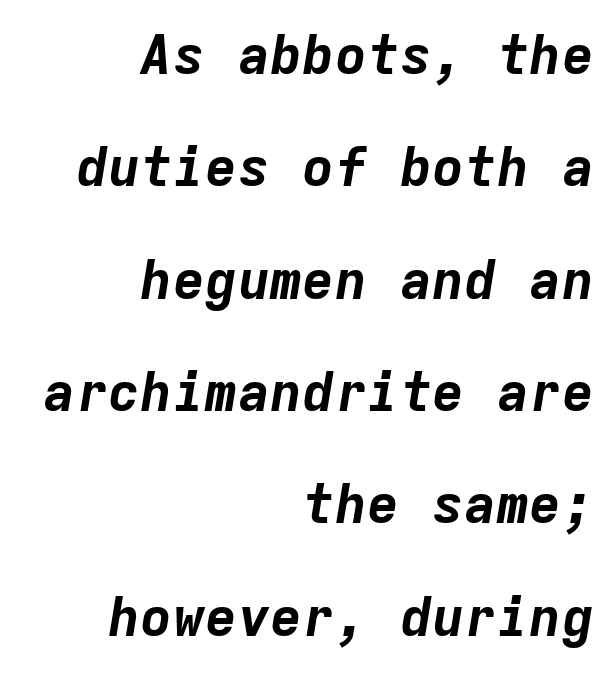
Q: Is the text bold? A: Yes.
Q: Is the text italic (slanted)? A: Yes, it leans right by about 9 degrees.
Q: Is the text underlined? A: No.
Q: How is the paragraph aligned? A: Right-aligned.
Q: Is the spacing between letters normal or unusually wide? A: Normal.
Q: Is the spacing between lines tight, normal or loose? A: Loose.
Q: Width (condensed, normal, or wide)? A: Normal.
Q: Stroke contrast? A: Low.
Q: x-height? A: Medium.
Q: Monospaced? A: Yes.
